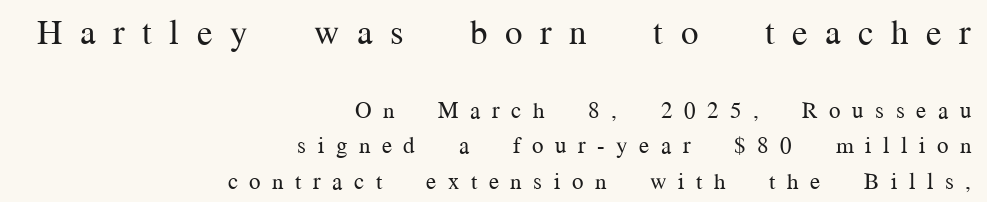
Q: Is the text bold? A: No.
Q: Is the text italic (slanted)? A: No, it is upright.
Q: Is the typeface a serif or a sans-serif typeface? A: Serif.
Q: Is the text underlined? A: No.
Q: How is the paragraph aligned? A: Right-aligned.
Q: Is the spacing between letters normal or unusually wide? A: Unusually wide.
Q: Is the spacing between lines tight, normal or loose? A: Normal.
Q: Which block of text is set in a larger size, the first (top) or the second (bottom)? A: The first (top) one.
Q: Width (condensed, normal, or wide)? A: Normal.
Q: Stroke contrast? A: Medium.
Q: x-height? A: Medium.
Q: Monospaced? A: No.
